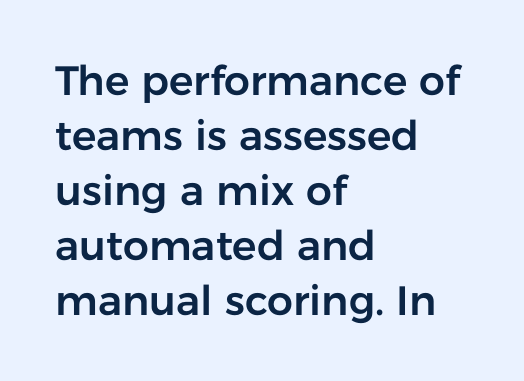
Q: Is the text italic (slanted)? A: No, it is upright.
Q: Is the typeface a serif or a sans-serif typeface? A: Sans-serif.
Q: Is the text underlined? A: No.
Q: How is the paragraph aligned? A: Left-aligned.
Q: Is the spacing between letters normal or unusually wide? A: Normal.
Q: Is the spacing between lines tight, normal or loose? A: Normal.
Q: Width (condensed, normal, or wide)? A: Normal.
Q: Stroke contrast? A: Low.
Q: x-height? A: Medium.
Q: Monospaced? A: No.
